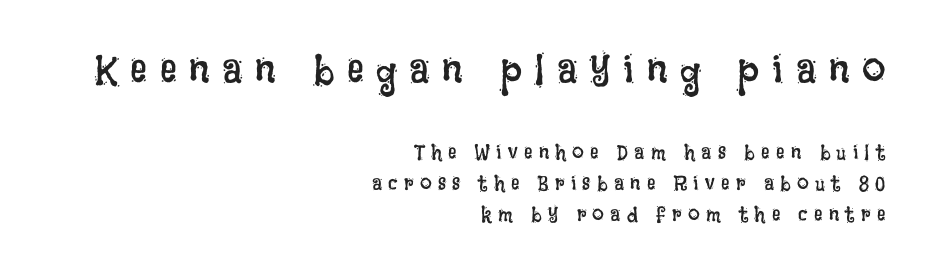
Notice how descenders clear the ascenders below comfortably — that's standard leading. This is the regular roman posture of the typeface. Underline: absent. Visually, the top section dominates because its glyphs are scaled up.
